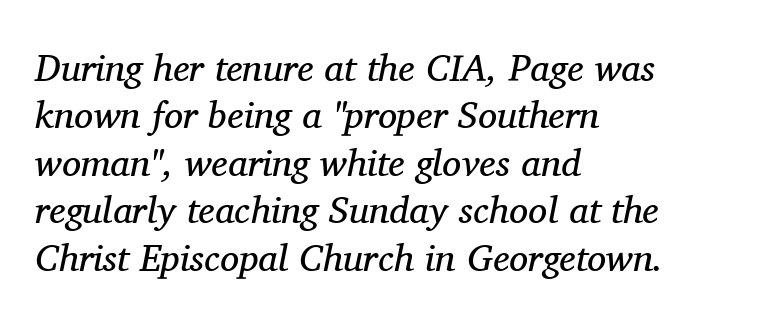
Q: Is the text bold? A: No.
Q: Is the text italic (slanted)? A: Yes, it leans right by about 11 degrees.
Q: Is the typeface a serif or a sans-serif typeface? A: Serif.
Q: Is the text underlined? A: No.
Q: How is the paragraph aligned? A: Left-aligned.
Q: Is the spacing between letters normal or unusually wide? A: Normal.
Q: Is the spacing between lines tight, normal or loose? A: Normal.
Q: Width (condensed, normal, or wide)? A: Normal.
Q: Stroke contrast? A: Medium.
Q: x-height? A: Medium.
Q: Monospaced? A: No.
